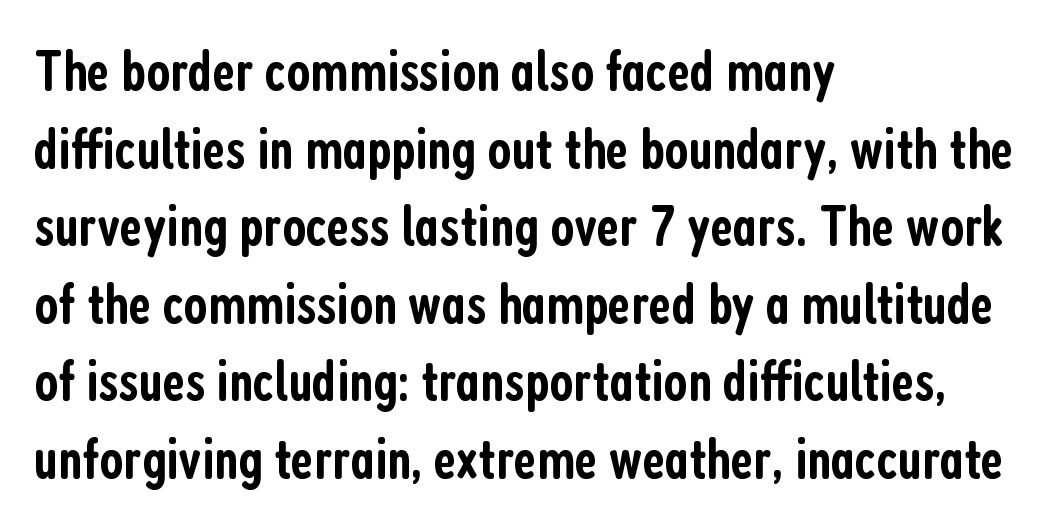
Q: Is the text bold? A: Semi-bold.
Q: Is the text italic (slanted)? A: No, it is upright.
Q: Is the typeface a serif or a sans-serif typeface? A: Sans-serif.
Q: Is the text underlined? A: No.
Q: How is the paragraph aligned? A: Left-aligned.
Q: Is the spacing between letters normal or unusually wide? A: Normal.
Q: Is the spacing between lines tight, normal or loose? A: Normal.
Q: Width (condensed, normal, or wide)? A: Condensed.
Q: Stroke contrast? A: Low.
Q: x-height? A: Medium.
Q: Monospaced? A: No.
